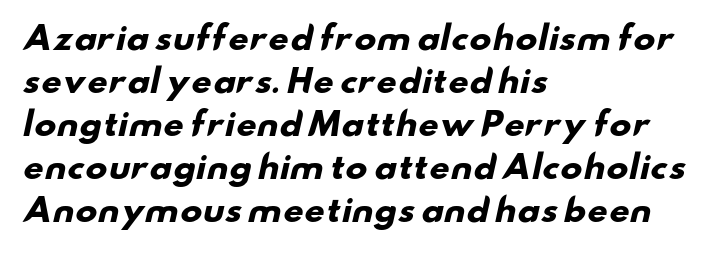
{"serif": "no", "bold": "yes", "weight": "heavy", "width": "wide", "stroke_contrast": "low", "x_height": "small", "monospaced": "no", "underline": "no", "align": "left", "line_spacing": "normal", "line_spacing_ratio": 1.34, "letter_spacing": "normal", "letter_spacing_em": 0.0, "glyph_px": 32}
